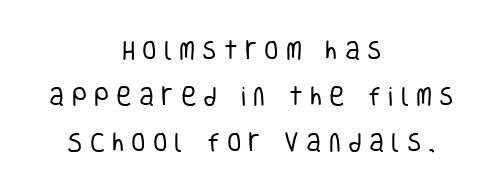
Line starts and ends both wander, symmetrically. Words appear elongated and porous because spacing is wide. The words here are not underlined. Think standard paragraph weight, or any step lighter than that. Every stem runs plumb, perpendicular to the baseline.
